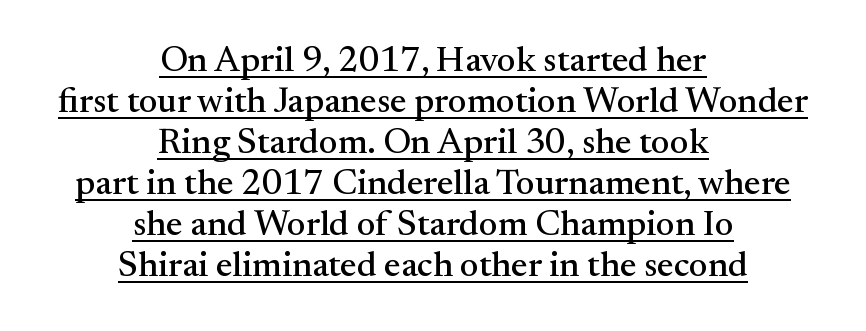
Each line is balanced around a shared central axis. Vertical strokes here are truly vertical. The passage shown is typed in a proportional face where columns would drift. The rendered words wear a rule along their underside. There is no visible air inserted between adjacent glyphs. Compared with typical paragraphs, the rows here are closer together.
